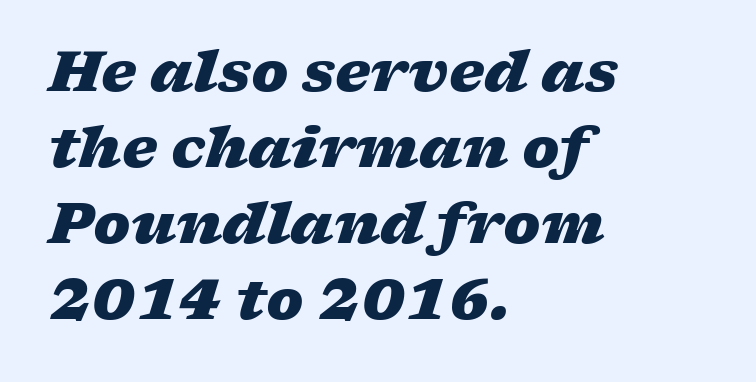
Q: Is the text bold? A: Yes.
Q: Is the text italic (slanted)? A: Yes, it leans right by about 17 degrees.
Q: Is the text underlined? A: No.
Q: How is the paragraph aligned? A: Left-aligned.
Q: Is the spacing between letters normal or unusually wide? A: Normal.
Q: Is the spacing between lines tight, normal or loose? A: Normal.
Q: Width (condensed, normal, or wide)? A: Wide.
Q: Stroke contrast? A: Low.
Q: x-height? A: Medium.
Q: Monospaced? A: No.
